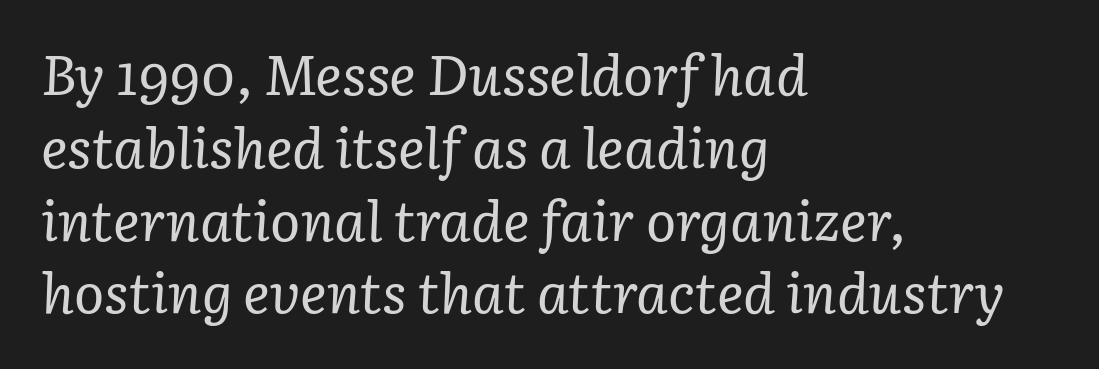
{"serif": "yes", "italic": "yes", "lean": "right", "slant_degrees": 3, "bold": "no", "weight": "regular", "width": "normal", "stroke_contrast": "low", "x_height": "medium", "monospaced": "no", "underline": "no", "align": "left", "line_spacing": "normal", "line_spacing_ratio": 1.3, "letter_spacing": "normal", "letter_spacing_em": 0.0, "glyph_px": 56}
